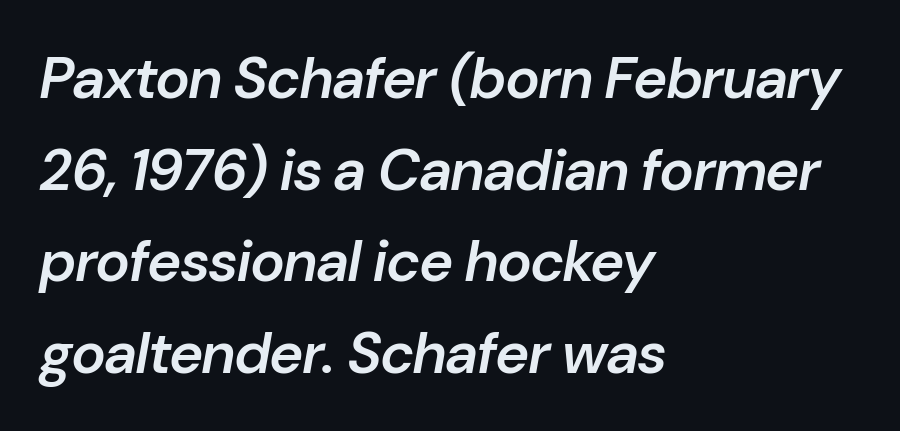
{"italic": "yes", "lean": "right", "slant_degrees": 10, "bold": "semi", "weight": "semibold", "width": "normal", "stroke_contrast": "low", "x_height": "medium", "monospaced": "no", "underline": "no", "align": "left", "line_spacing": "normal", "line_spacing_ratio": 1.58, "letter_spacing": "normal", "letter_spacing_em": 0.0, "glyph_px": 58}
